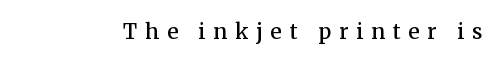
The image shows 21 px text type, upright; set unusually wide letter spacing (+0.37 em), not underlined.
